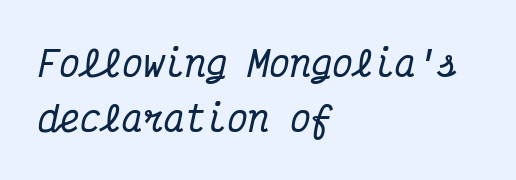
{"serif": "yes", "italic": "yes", "lean": "right", "slant_degrees": 12, "width": "condensed", "stroke_contrast": "medium", "x_height": "medium", "monospaced": "yes", "underline": "no", "align": "left", "line_spacing": "normal", "line_spacing_ratio": 1.58, "letter_spacing": "normal", "letter_spacing_em": 0.0, "glyph_px": 35}
